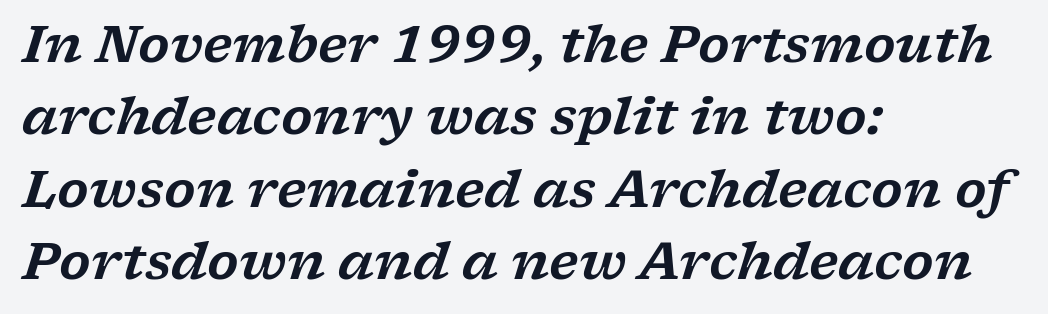
Q: Is the text italic (slanted)? A: Yes, it leans right by about 17 degrees.
Q: Is the typeface a serif or a sans-serif typeface? A: Serif.
Q: Is the text underlined? A: No.
Q: How is the paragraph aligned? A: Left-aligned.
Q: Is the spacing between letters normal or unusually wide? A: Normal.
Q: Is the spacing between lines tight, normal or loose? A: Normal.
Q: Width (condensed, normal, or wide)? A: Wide.
Q: Stroke contrast? A: Low.
Q: x-height? A: Medium.
Q: Monospaced? A: No.
